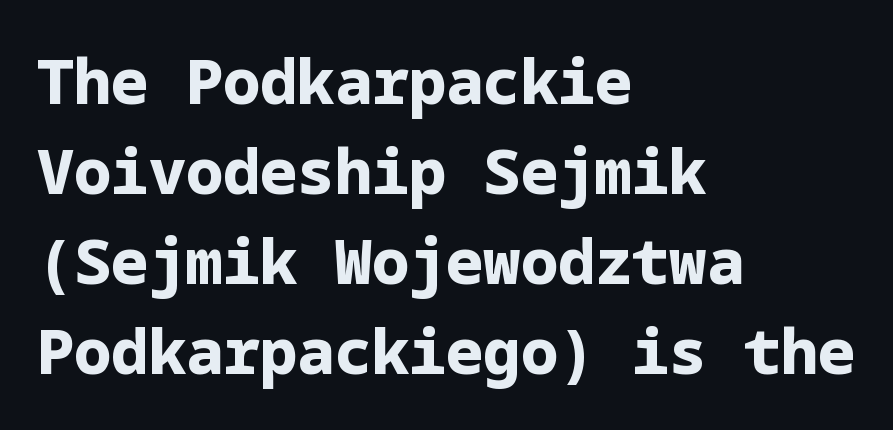
The image shows 62 px bold sans-serif type, upright; set left-aligned, normal line spacing (1.45x), normal letter spacing, not underlined; low stroke contrast and a medium x-height.
